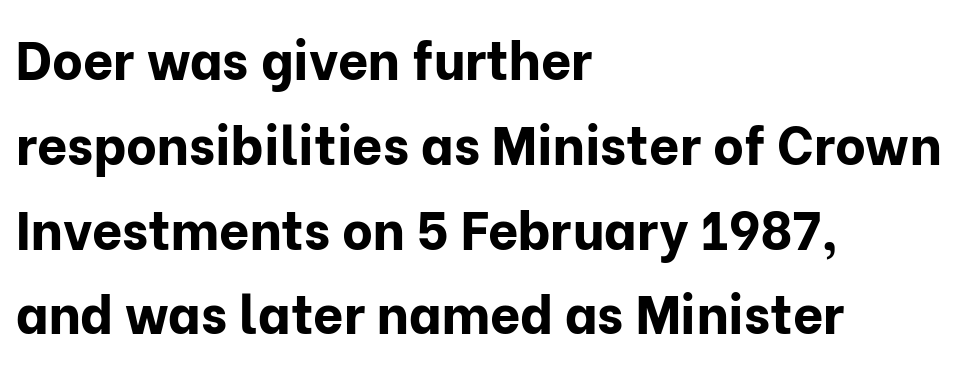
{"serif": "no", "italic": "no", "bold": "yes", "weight": "bold", "width": "normal", "stroke_contrast": "low", "x_height": "medium", "monospaced": "no", "underline": "no", "align": "left", "line_spacing": "normal", "line_spacing_ratio": 1.6, "letter_spacing": "normal", "letter_spacing_em": 0.0, "glyph_px": 53}
